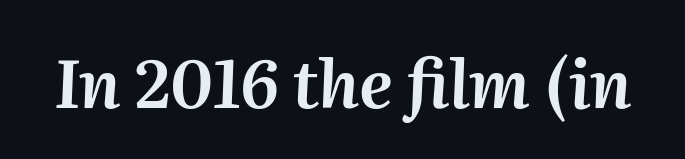
{"italic": "yes", "lean": "right", "slant_degrees": 2, "width": "normal", "stroke_contrast": "medium", "x_height": "medium", "monospaced": "no", "underline": "no", "letter_spacing": "normal", "letter_spacing_em": 0.0, "glyph_px": 66}
